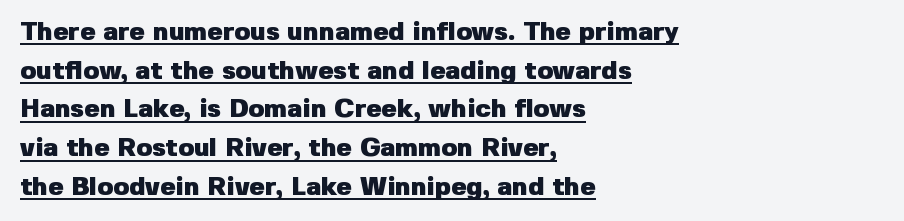
The image shows 26 px bold type, upright; set left-aligned, normal line spacing (1.49x), normal letter spacing, underlined.
